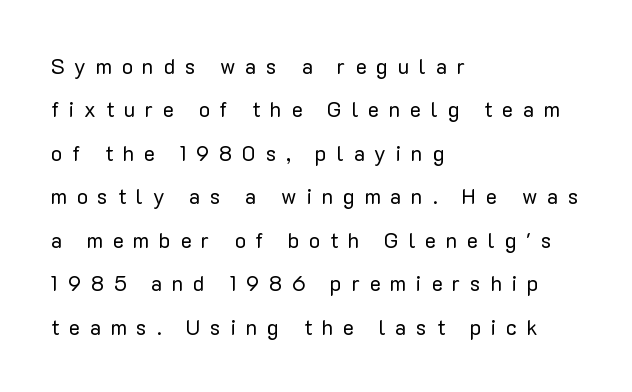
Q: Is the text bold? A: No.
Q: Is the text italic (slanted)? A: No, it is upright.
Q: Is the text underlined? A: No.
Q: How is the paragraph aligned? A: Left-aligned.
Q: Is the spacing between letters normal or unusually wide? A: Unusually wide.
Q: Is the spacing between lines tight, normal or loose? A: Loose.
